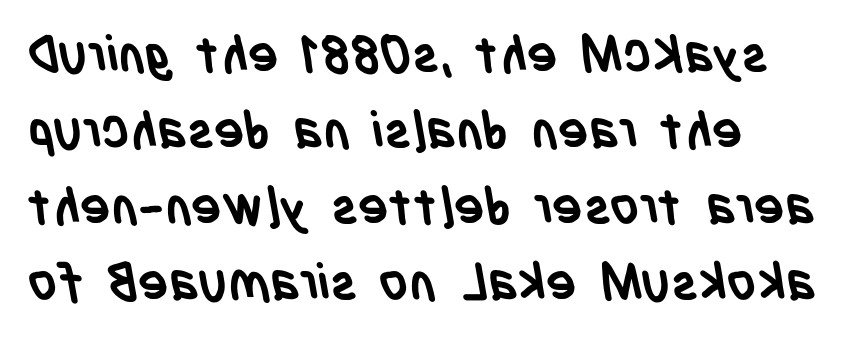
Font category for this specimen: sans-serif. Check the space under the baseline: it is left empty. Is this a fixed-width face? No — the glyphs have proportional, varying widths. Caption: bold face, heavy strokes.
